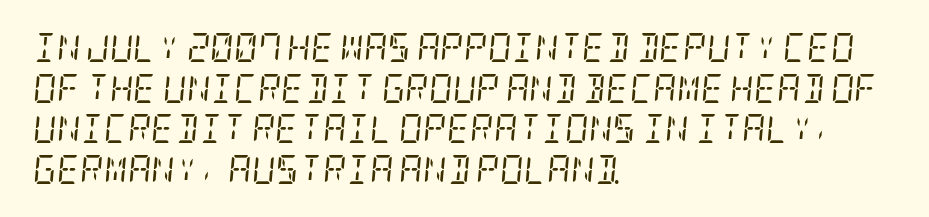
Observe the lean: these are italic letterforms. Layout note: lines flush left. Compared with typical paragraphs, the rows here are spaced about the same. The baseline area is clear.
